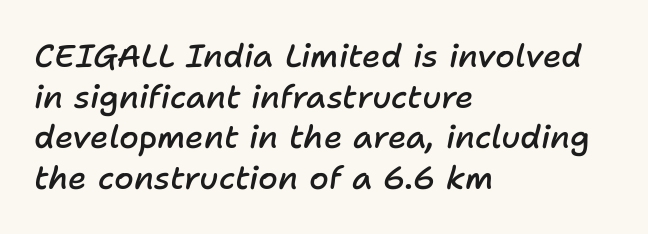
Casual observation: everything's shoved over to the left. Is the type bold? Partly — it's a semibold, heavier than regular but not fully bold. Does extra space separate the letters? No, they use regular spacing. The space between consecutive lines is moderate.
